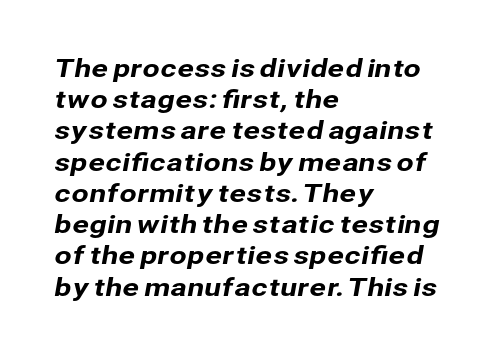
The image shows 25 px text type; set left-aligned, normal line spacing (1.25x), normal letter spacing, not underlined.
